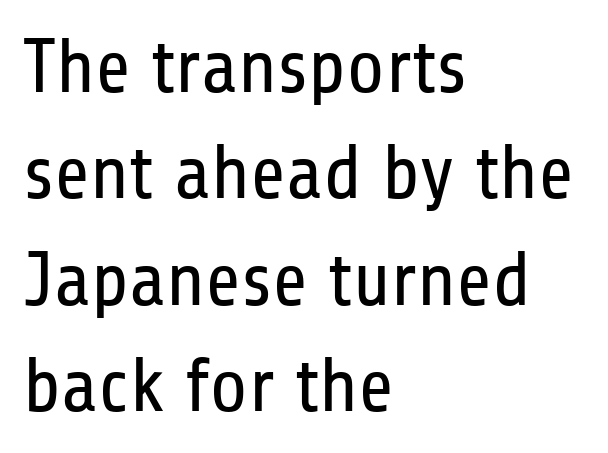
Q: Is the text bold? A: No.
Q: Is the text italic (slanted)? A: No, it is upright.
Q: Is the typeface a serif or a sans-serif typeface? A: Sans-serif.
Q: Is the text underlined? A: No.
Q: How is the paragraph aligned? A: Left-aligned.
Q: Is the spacing between letters normal or unusually wide? A: Normal.
Q: Is the spacing between lines tight, normal or loose? A: Normal.
Q: Width (condensed, normal, or wide)? A: Condensed.
Q: Stroke contrast? A: Low.
Q: x-height? A: Medium.
Q: Monospaced? A: No.
